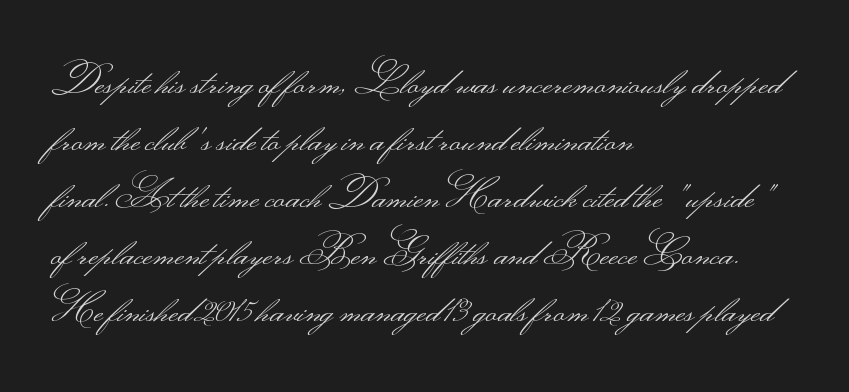
Vertically, the passage feels balanced, rows spaced as you'd expect. These lines are set flush left with a ragged right edge. Underlining? Definitely not there. Characters follow at the spacing the type designer built in.
